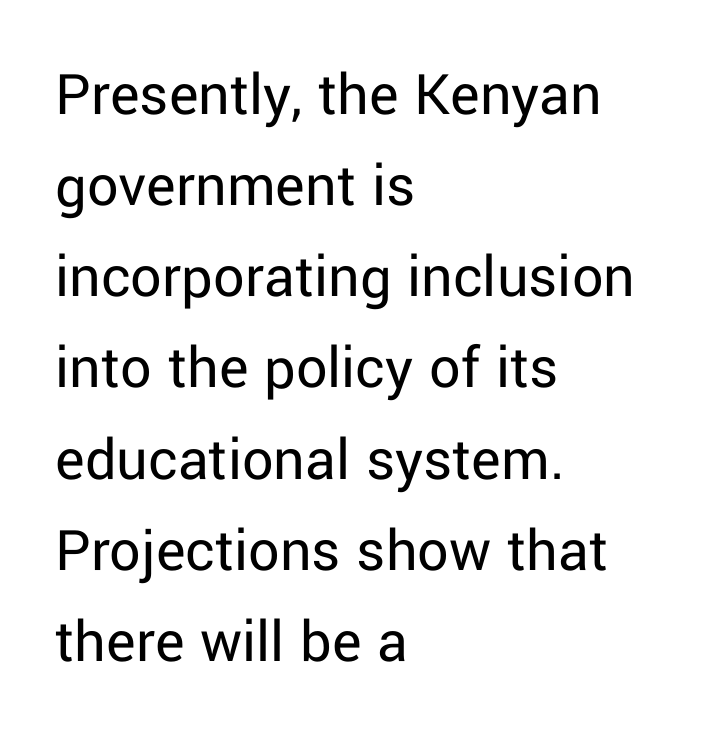
Q: Is the text bold? A: No.
Q: Is the text italic (slanted)? A: No, it is upright.
Q: Is the typeface a serif or a sans-serif typeface? A: Sans-serif.
Q: Is the text underlined? A: No.
Q: How is the paragraph aligned? A: Left-aligned.
Q: Is the spacing between letters normal or unusually wide? A: Normal.
Q: Is the spacing between lines tight, normal or loose? A: Normal.
Q: Width (condensed, normal, or wide)? A: Normal.
Q: Stroke contrast? A: Low.
Q: x-height? A: Medium.
Q: Monospaced? A: No.
